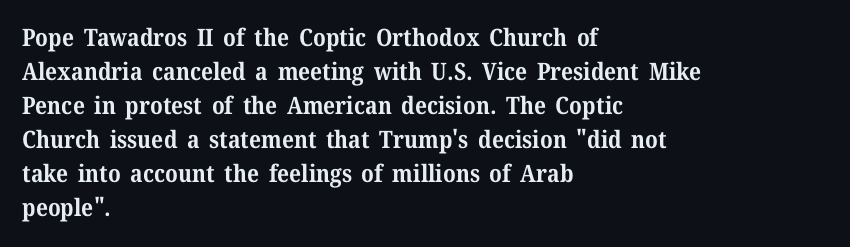
The image shows 24 px bold type, upright; set left-aligned, normal line spacing (1.42x), normal letter spacing, not underlined.
